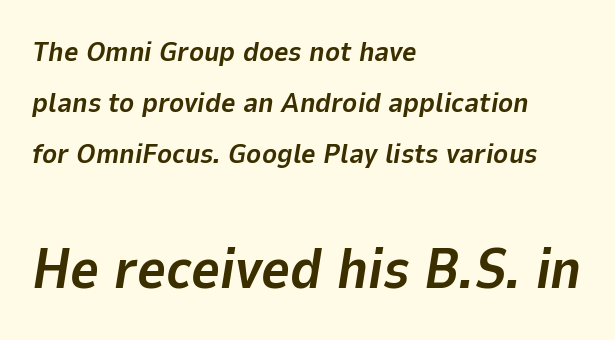
The words here are not underlined. The characters look thick and weighty, a clear bold. Posture: slanted. In CSS terms this would be text-align: left.
